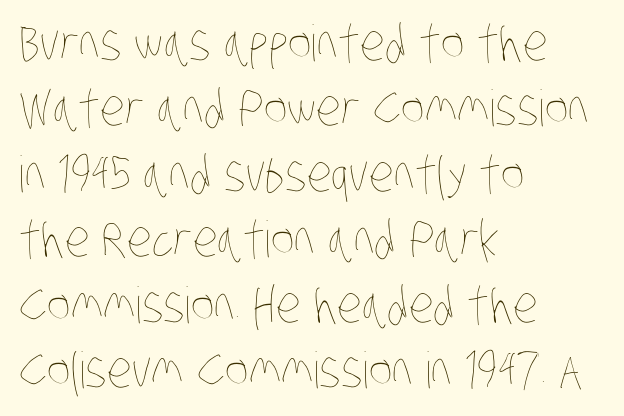
{"bold": "no", "weight": "thin", "width": "condensed", "stroke_contrast": "low", "x_height": "large", "monospaced": "no", "underline": "no", "align": "left", "line_spacing": "normal", "line_spacing_ratio": 1.31, "letter_spacing": "normal", "letter_spacing_em": 0.0, "glyph_px": 50}
